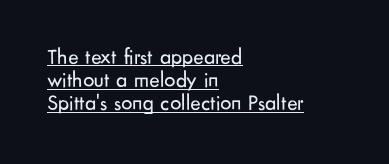
The image shows 22 px text type, upright; set left-aligned, tight line spacing (1.05x), normal letter spacing, underlined.
